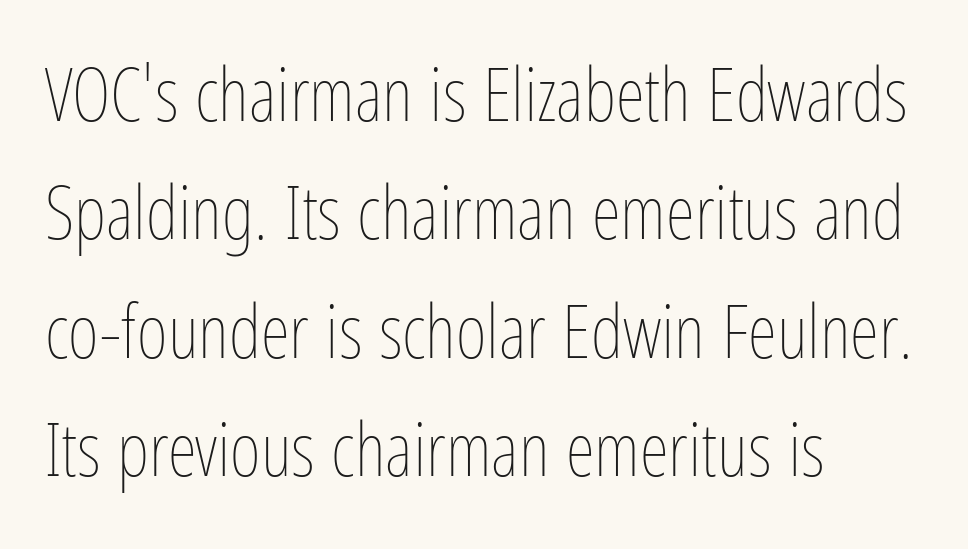
Normally led — the rows are evenly, conventionally spaced. Standard letterfit; no display-style spreading of the glyphs. No letter is thick-stroked: the sample isn't bold. Varying glyph widths throughout — classic text-font behaviour. Do the letters lean? They stand straight.
